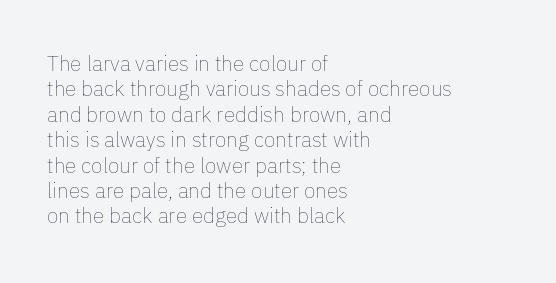
The image shows 21 px text type, upright; set left-aligned, line spacing 1.21x, normal letter spacing, not underlined.
